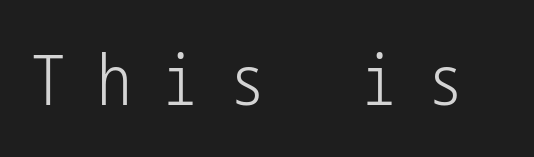
The image shows 69 px light, condensed sans-serif type, upright; set unusually wide letter spacing (+0.46 em), not underlined; low stroke contrast and a medium x-height.
